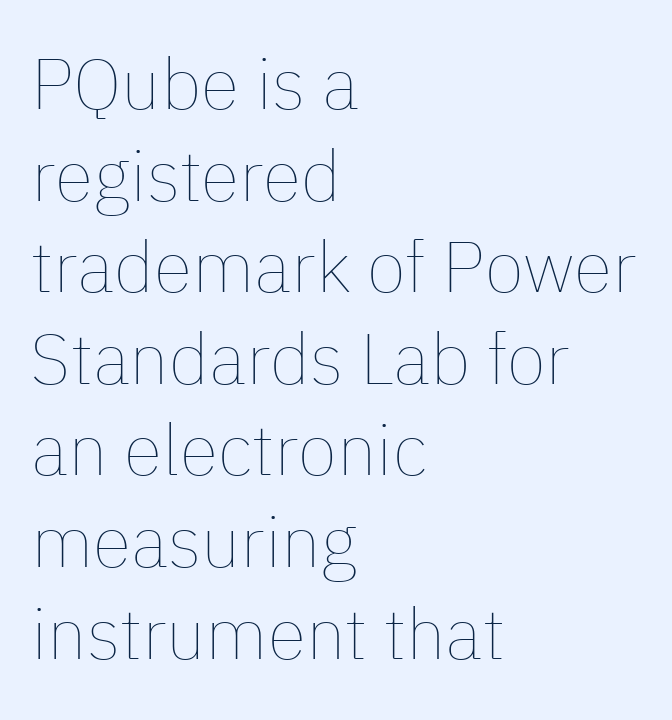
The image shows 71 px thin type, upright; set left-aligned, normal line spacing (1.29x), normal letter spacing, not underlined; low stroke contrast and a medium x-height.
